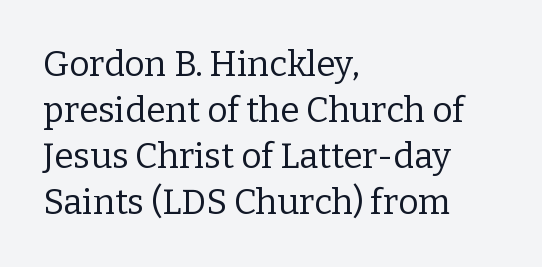
The image shows 35 px regular-weight serif type, upright; set left-aligned, normal line spacing (1.31x), normal letter spacing, not underlined; low stroke contrast and a medium x-height.
